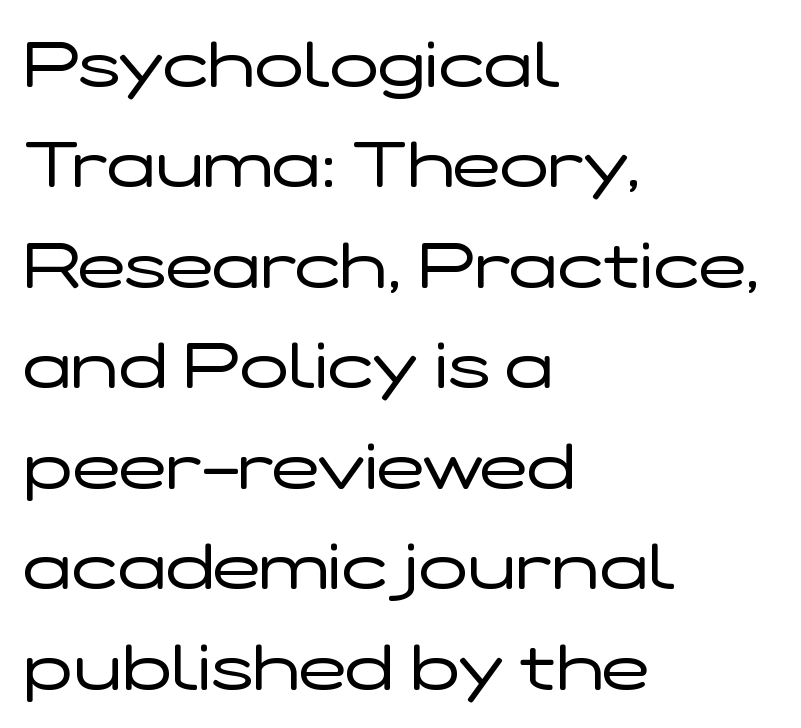
I'd call this a sans setting — the letters go barefoot. Underline: absent. Caption: face not bold, strokes unweighted. This is roman type, the default non-slanted kind.
